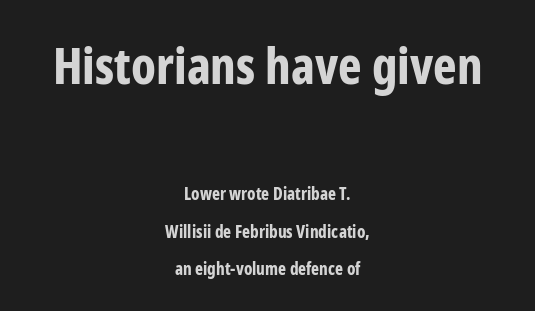
The image shows 50 px bold, condensed sans-serif type, upright; set centered, loose line spacing (2.22x), normal letter spacing, not underlined; the first (top) block is 2.94x larger; low stroke contrast and a medium x-height.
